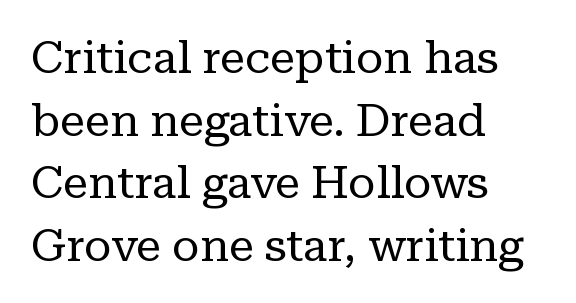
The image shows 45 px regular-weight serif type, upright; set left-aligned, normal line spacing (1.39x), normal letter spacing, not underlined; low stroke contrast and a medium x-height.
